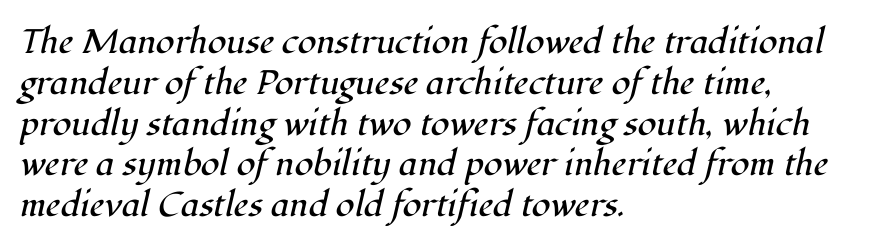
The image shows 34 px regular-weight serif type, italic (leaning right); set left-aligned, line spacing 1.2x, normal letter spacing, not underlined; high stroke contrast and a medium x-height.
